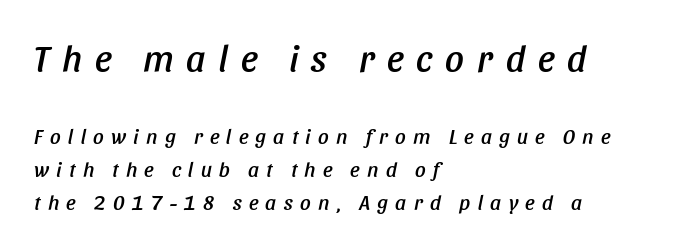
{"italic": "yes", "lean": "right", "slant_degrees": 11, "width": "condensed", "stroke_contrast": "low", "x_height": "large", "monospaced": "no", "underline": "no", "align": "left", "line_spacing": "normal", "line_spacing_ratio": 1.58, "letter_spacing": "wide", "letter_spacing_em": 0.35, "larger_block": "first", "size_ratio": 1.76, "glyph_px": 37}
